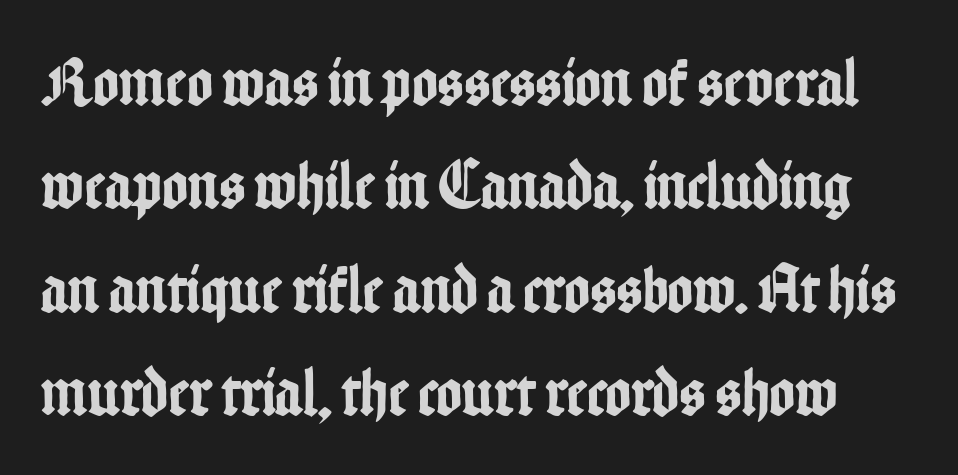
The image shows 69 px condensed sans-serif type, upright; set normal line spacing (1.5x), normal letter spacing, not underlined; low stroke contrast and a medium x-height.
